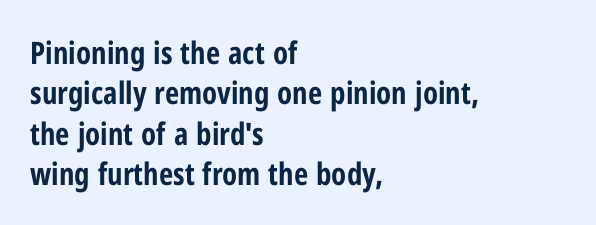
{"serif": "no", "italic": "no", "bold": "yes", "weight": "bold", "width": "condensed", "stroke_contrast": "low", "x_height": "medium", "monospaced": "no", "underline": "no", "align": "left", "line_spacing": "normal", "line_spacing_ratio": 1.3, "letter_spacing": "normal", "letter_spacing_em": 0.0, "glyph_px": 31}
